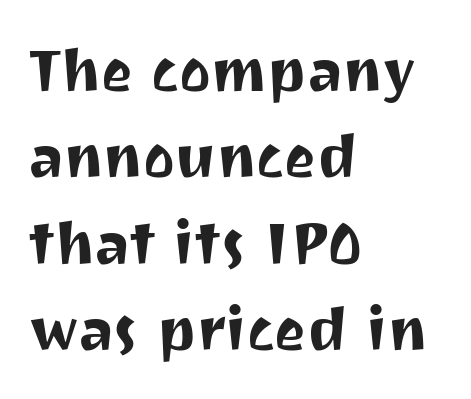
Leading: standard. Each letter keeps its own natural width here, so spacing adapts to shape. Examine the stroke ends and you'll find no serifs. How are the letters spaced? Ordinarily, with no added tracking. Visually the block forms a straight wall on the left and a jagged coastline on the right.
